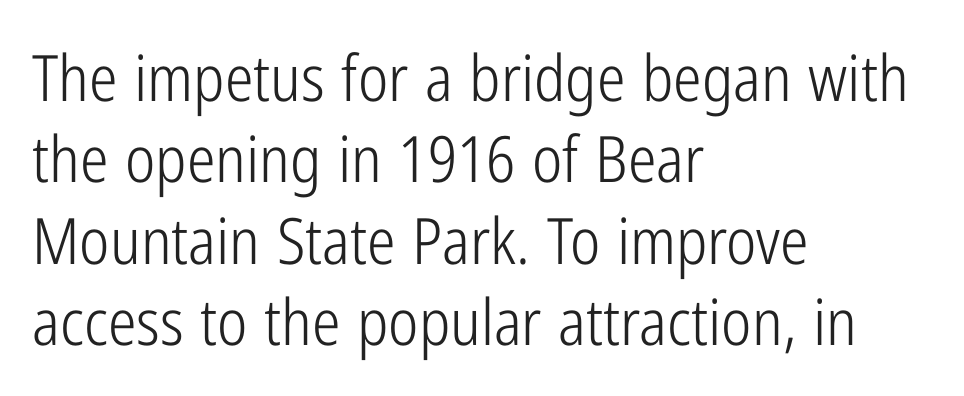
{"serif": "no", "italic": "no", "bold": "no", "weight": "light", "width": "condensed", "stroke_contrast": "low", "x_height": "medium", "monospaced": "no", "underline": "no", "align": "left", "line_spacing": "normal", "line_spacing_ratio": 1.27, "letter_spacing": "normal", "letter_spacing_em": 0.0, "glyph_px": 64}
